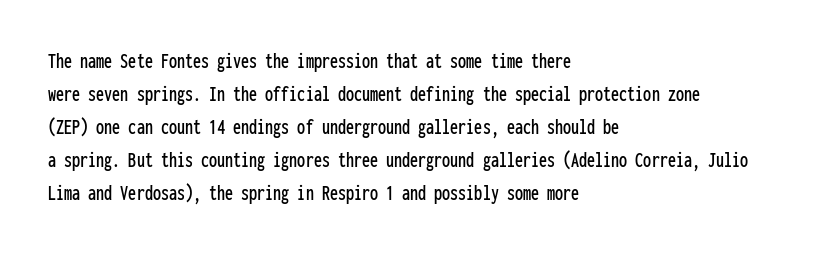
{"italic": "no", "underline": "no", "align": "left", "line_spacing": "normal", "line_spacing_ratio": 1.43, "letter_spacing": "normal", "letter_spacing_em": 0.0, "glyph_px": 23}
